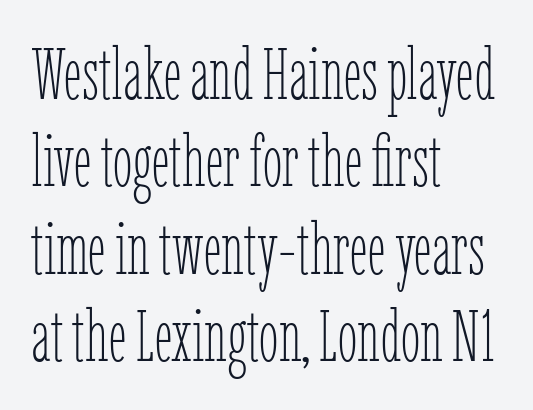
{"italic": "no", "bold": "no", "weight": "thin", "width": "condensed", "stroke_contrast": "low", "x_height": "medium", "monospaced": "no", "underline": "no", "align": "left", "line_spacing_ratio": 1.23, "letter_spacing": "normal", "letter_spacing_em": 0.0, "glyph_px": 71}
